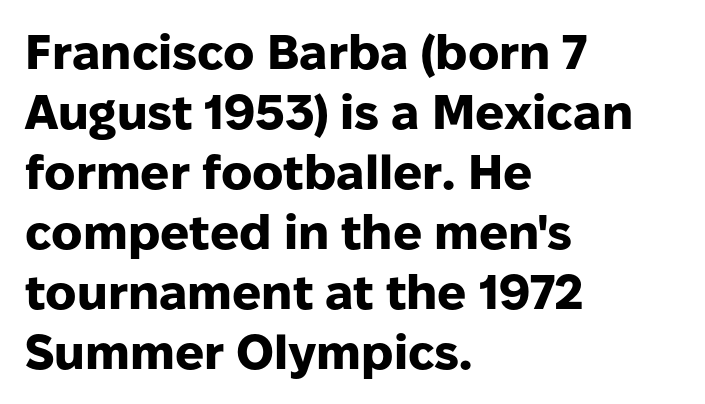
The image shows 48 px heavy sans-serif type, upright; set left-aligned, normal line spacing (1.25x), normal letter spacing, not underlined; low stroke contrast and a medium x-height.
